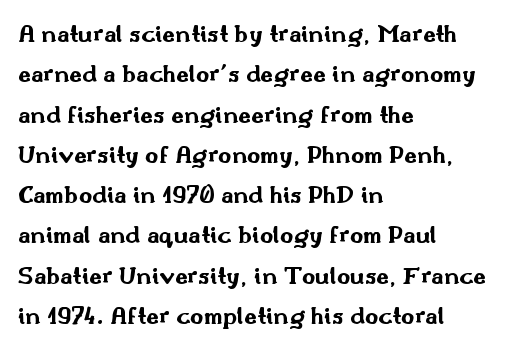
A classic flush-left, rag-right setting is used for this passage. Rows of type keep a routine distance in the vertical direction. Descenders are the only things crossing below the line. The strokes are fattened all the way to bold. Tracking value appears to be zero — textbook default spacing.
